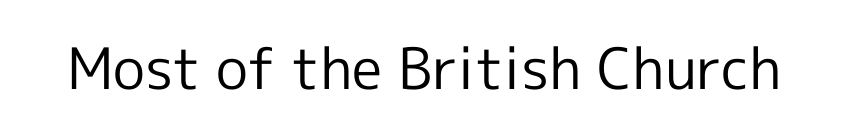
Q: Is the text bold? A: No.
Q: Is the text italic (slanted)? A: No, it is upright.
Q: Is the typeface a serif or a sans-serif typeface? A: Sans-serif.
Q: Is the text underlined? A: No.
Q: Is the spacing between letters normal or unusually wide? A: Normal.
Q: Width (condensed, normal, or wide)? A: Normal.
Q: x-height? A: Medium.
Q: Monospaced? A: No.
